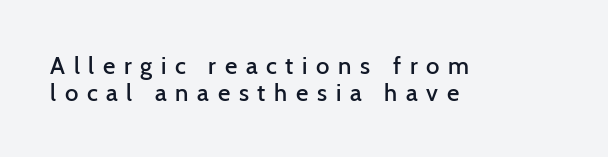
Compared with typical paragraphs, the rows here are closer together. Honestly, the letter spacing is so wide it's the main thing you notice. You can tell it's not italic because the verticals are truly vertical. Where is the straight margin? On the left.
